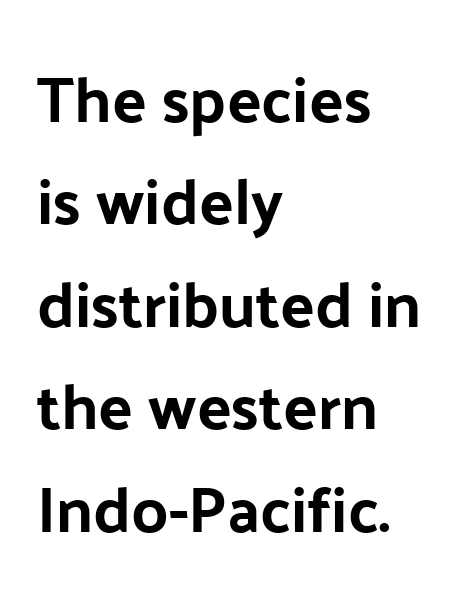
{"serif": "no", "italic": "no", "bold": "yes", "weight": "bold", "width": "normal", "stroke_contrast": "low", "x_height": "medium", "monospaced": "no", "underline": "no", "align": "left", "line_spacing": "normal", "line_spacing_ratio": 1.6, "letter_spacing": "normal", "letter_spacing_em": 0.0, "glyph_px": 64}
